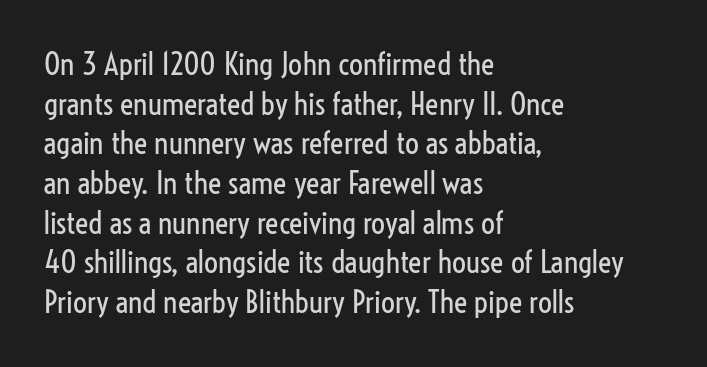
{"serif": "no", "italic": "no", "bold": "no", "weight": "regular", "width": "condensed", "stroke_contrast": "low", "x_height": "medium", "monospaced": "no", "underline": "no", "align": "left", "line_spacing": "normal", "line_spacing_ratio": 1.28, "letter_spacing": "normal", "letter_spacing_em": 0.0, "glyph_px": 31}
